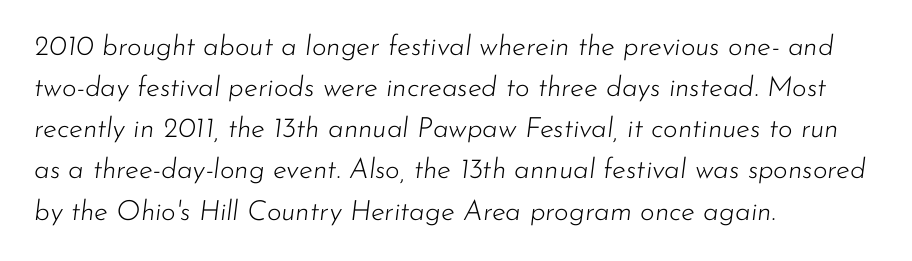
{"italic": "yes", "lean": "right", "slant_degrees": 7, "bold": "no", "weight": "light", "width": "normal", "stroke_contrast": "low", "x_height": "small", "monospaced": "no", "underline": "no", "align": "left", "line_spacing": "normal", "line_spacing_ratio": 1.47, "letter_spacing": "normal", "letter_spacing_em": 0.0, "glyph_px": 28}
